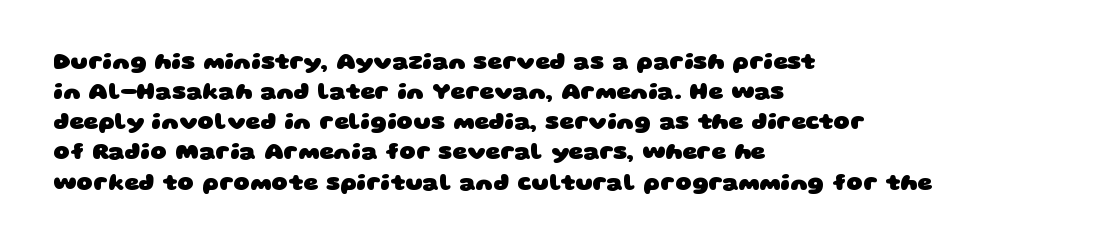
The image shows 23 px bold type; set left-aligned, normal line spacing (1.31x), normal letter spacing, not underlined.
